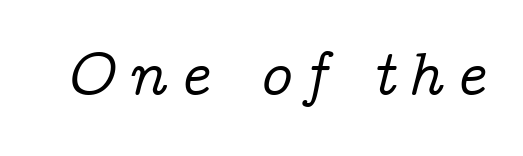
{"serif": "yes", "italic": "yes", "lean": "right", "slant_degrees": 14, "width": "normal", "stroke_contrast": "low", "x_height": "medium", "monospaced": "no", "underline": "no", "letter_spacing": "wide", "letter_spacing_em": 0.21, "glyph_px": 62}
